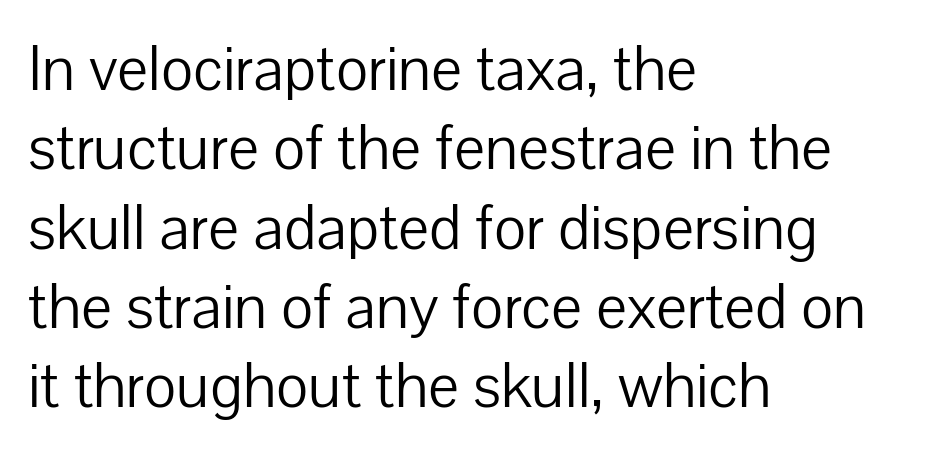
The image shows 62 px light sans-serif type, upright; set left-aligned, normal line spacing (1.28x), normal letter spacing, not underlined; low stroke contrast and a medium x-height.
